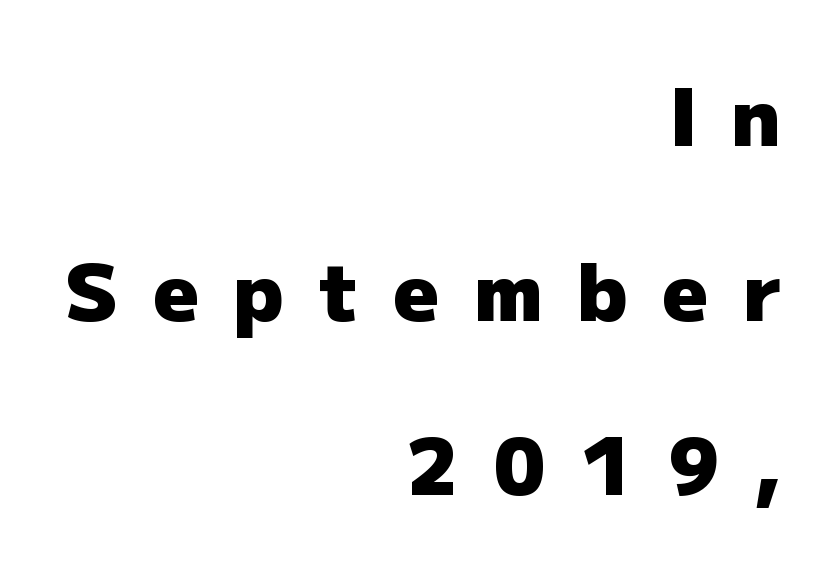
Is the letter spacing exaggerated? Yes — the characters are pushed far apart. The ragged edge is on the left, which tells us the setting is flush right. Typographically, this falls in the sans-serif category. Ordinary non-slanted type is in use.
